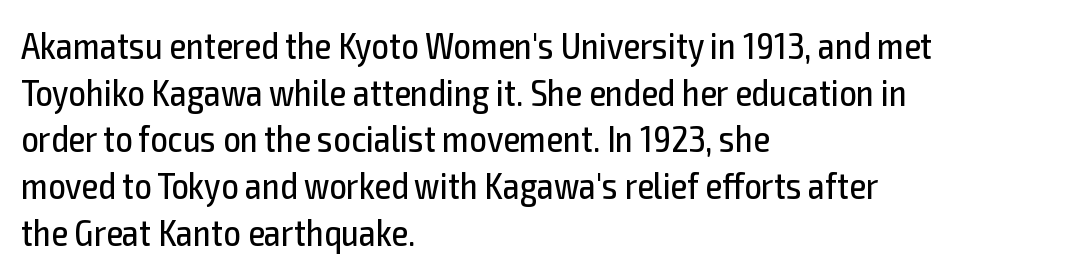
Q: Is the text bold? A: No.
Q: Is the text italic (slanted)? A: No, it is upright.
Q: Is the typeface a serif or a sans-serif typeface? A: Sans-serif.
Q: Is the text underlined? A: No.
Q: How is the paragraph aligned? A: Left-aligned.
Q: Is the spacing between letters normal or unusually wide? A: Normal.
Q: Width (condensed, normal, or wide)? A: Condensed.
Q: x-height? A: Medium.
Q: Monospaced? A: No.
